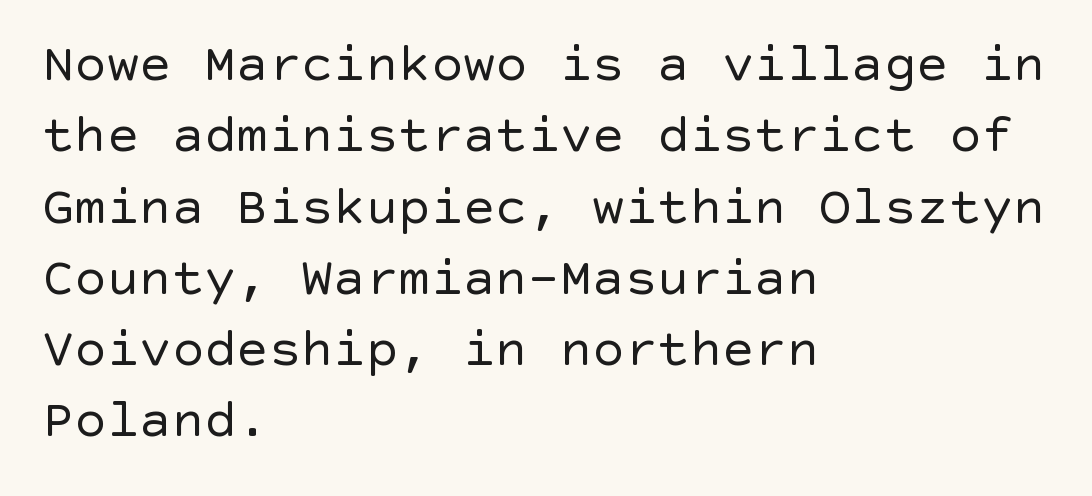
Visually the block forms a straight wall on the left and a jagged coastline on the right. Nope, no serifs anywhere on these letters. Upright lettering throughout. The passage shown has conventional tracking throughout. Any mark beneath the type? The region is blank.
